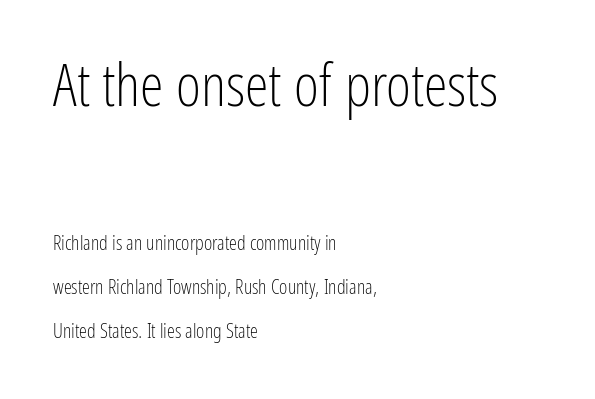
The composition opens big and finishes small. The lettering holds an erect, upright posture throughout. No heavy texture on the line: the type isn't bold. Stroke terminals: plain, sans-serif. Leading: increased.
